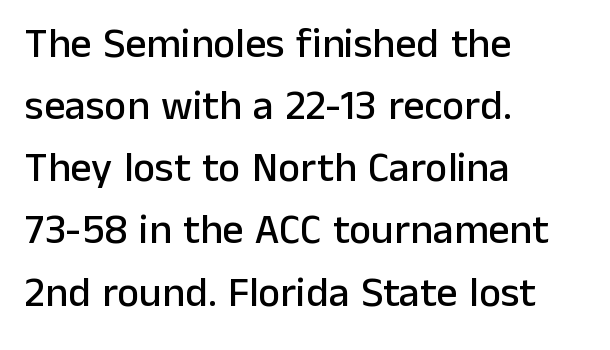
The image shows 42 px sans-serif type, upright; set left-aligned, normal line spacing (1.48x), normal letter spacing, not underlined; low stroke contrast and a medium x-height.
